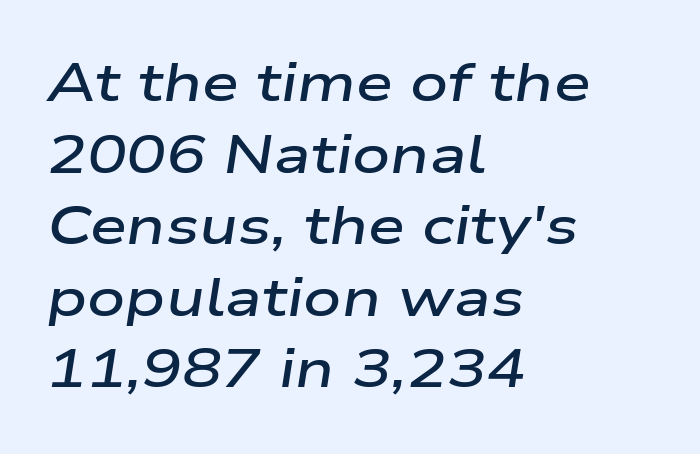
The passage shown stacks its lines at a standard gap. The gap between lines stays unmarked. Notice the strokes are somewhat thickened but not fully heavy: this is a semibold. Here the glyphs are tracked normally, forming tight word shapes. Where is the straight margin? On the left. Looks like regular typesetting: each glyph gets only the width it needs.
